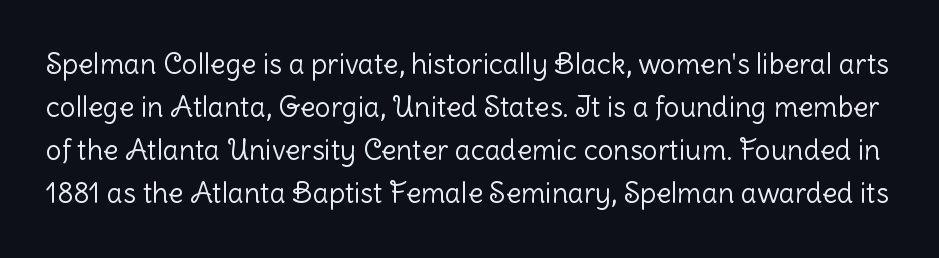
The image shows 28 px light sans-serif type, upright; set normal line spacing (1.54x), normal letter spacing, not underlined; low stroke contrast and a medium x-height.
